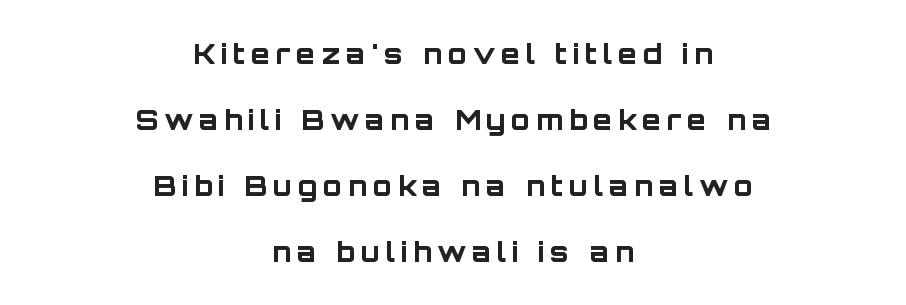
Q: Is the text bold? A: Yes.
Q: Is the text italic (slanted)? A: No, it is upright.
Q: Is the typeface a serif or a sans-serif typeface? A: Sans-serif.
Q: Is the text underlined? A: No.
Q: How is the paragraph aligned? A: Centered.
Q: Is the spacing between letters normal or unusually wide? A: Unusually wide.
Q: Is the spacing between lines tight, normal or loose? A: Loose.
Q: Width (condensed, normal, or wide)? A: Normal.
Q: Stroke contrast? A: Low.
Q: x-height? A: Large.
Q: Monospaced? A: No.
